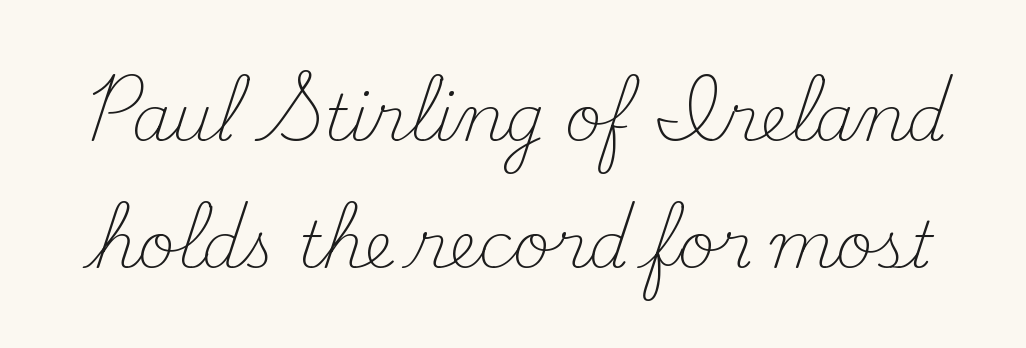
Is there much room between lines? Yes — plenty of vertical air separates them. The type is set solid horizontally, with unmodified tracking. Compared with a typical body face, this is equally light or lighter still. Just letters on the line, the space beneath them empty.
